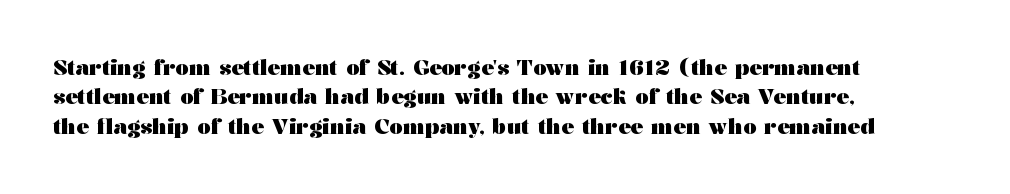
Q: Is the text bold? A: Yes.
Q: Is the text italic (slanted)? A: No, it is upright.
Q: Is the text underlined? A: No.
Q: How is the paragraph aligned? A: Left-aligned.
Q: Is the spacing between letters normal or unusually wide? A: Normal.
Q: Is the spacing between lines tight, normal or loose? A: Normal.
